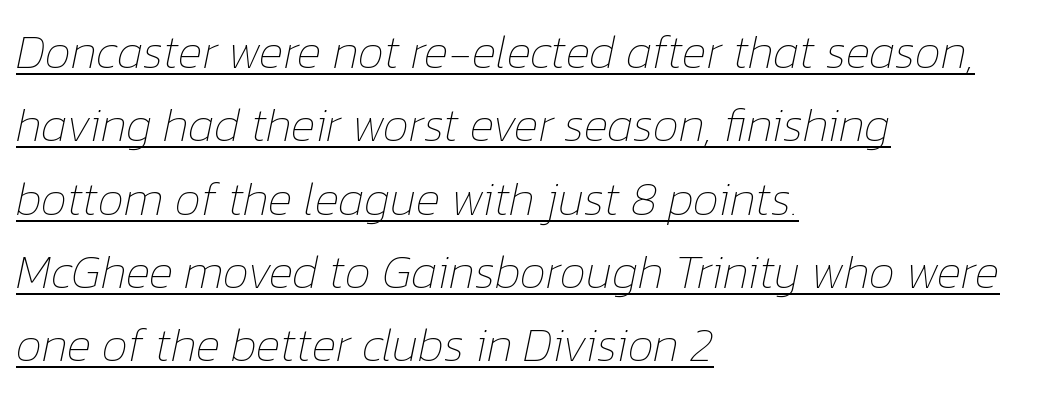
Q: Is the text bold? A: No.
Q: Is the text italic (slanted)? A: Yes, it leans right by about 12 degrees.
Q: Is the text underlined? A: Yes.
Q: How is the paragraph aligned? A: Left-aligned.
Q: Is the spacing between letters normal or unusually wide? A: Normal.
Q: Is the spacing between lines tight, normal or loose? A: Normal.
Q: Width (condensed, normal, or wide)? A: Normal.
Q: Stroke contrast? A: Low.
Q: x-height? A: Medium.
Q: Monospaced? A: No.
